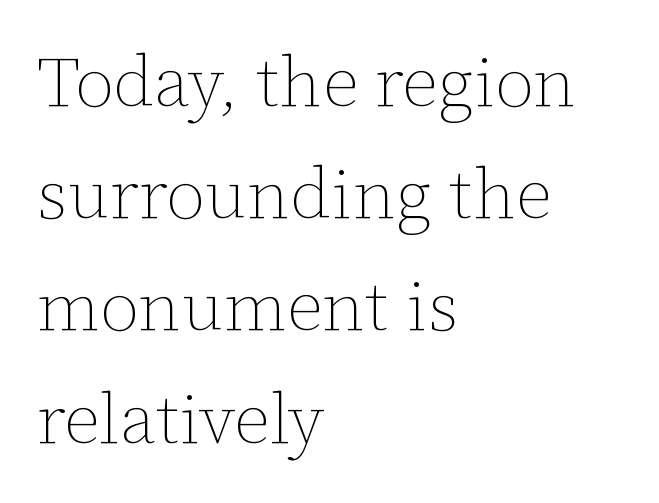
The image shows 71 px thin type, upright; set left-aligned, normal line spacing (1.58x), normal letter spacing, not underlined; low stroke contrast and a medium x-height.
